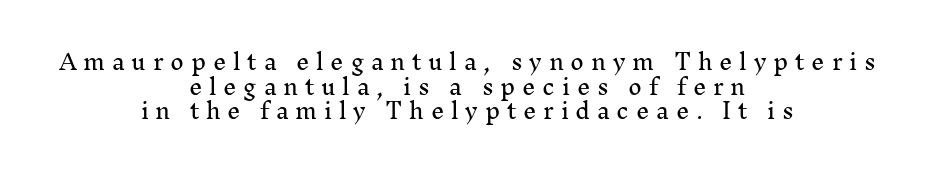
Q: Is the text italic (slanted)? A: No, it is upright.
Q: Is the text underlined? A: No.
Q: How is the paragraph aligned? A: Centered.
Q: Is the spacing between letters normal or unusually wide? A: Unusually wide.
